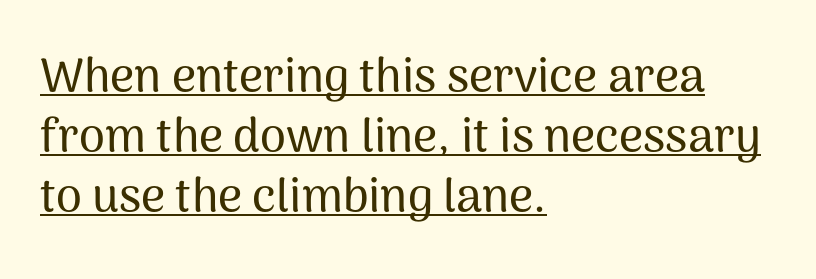
Q: Is the text italic (slanted)? A: No, it is upright.
Q: Is the typeface a serif or a sans-serif typeface? A: Sans-serif.
Q: Is the text underlined? A: Yes.
Q: How is the paragraph aligned? A: Left-aligned.
Q: Is the spacing between letters normal or unusually wide? A: Normal.
Q: Is the spacing between lines tight, normal or loose? A: Normal.
Q: Width (condensed, normal, or wide)? A: Normal.
Q: Stroke contrast? A: Medium.
Q: x-height? A: Medium.
Q: Monospaced? A: No.
